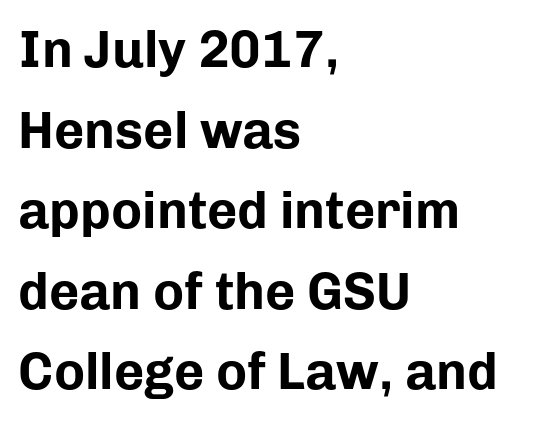
{"serif": "no", "italic": "no", "bold": "yes", "weight": "bold", "width": "normal", "stroke_contrast": "low", "x_height": "medium", "monospaced": "no", "underline": "no", "align": "left", "line_spacing": "normal", "line_spacing_ratio": 1.55, "letter_spacing": "normal", "letter_spacing_em": 0.0, "glyph_px": 52}
